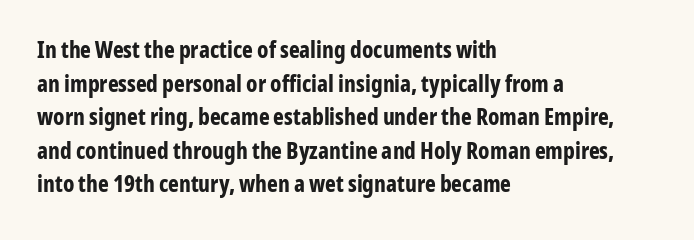
Q: Is the text bold? A: Yes.
Q: Is the text italic (slanted)? A: No, it is upright.
Q: Is the text underlined? A: No.
Q: How is the paragraph aligned? A: Left-aligned.
Q: Is the spacing between letters normal or unusually wide? A: Normal.
Q: Is the spacing between lines tight, normal or loose? A: Normal.
